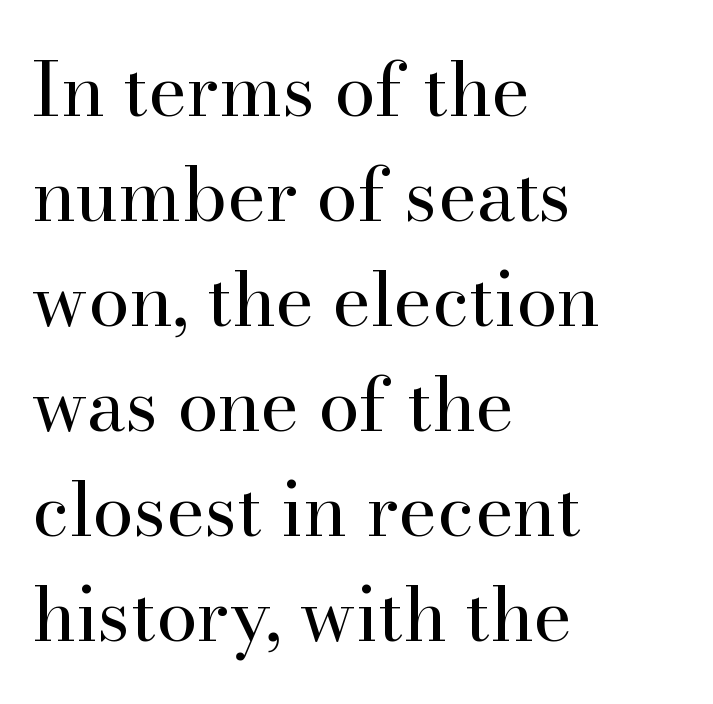
{"serif": "yes", "italic": "no", "bold": "no", "weight": "regular", "width": "normal", "stroke_contrast": "high", "x_height": "small", "monospaced": "no", "underline": "no", "align": "left", "line_spacing": "normal", "line_spacing_ratio": 1.42, "letter_spacing": "normal", "letter_spacing_em": 0.0, "glyph_px": 74}
